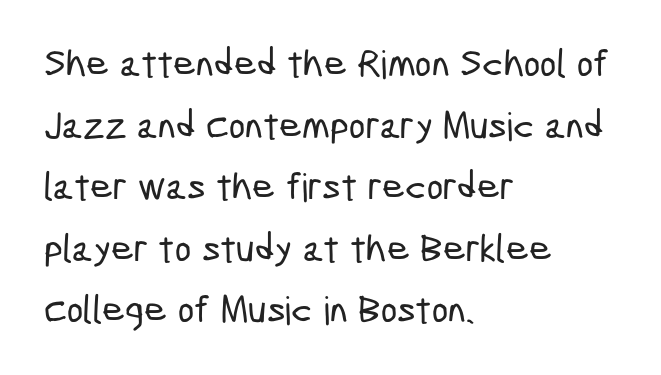
The image shows 39 px condensed sans-serif type; set left-aligned, normal line spacing (1.58x), normal letter spacing, not underlined; low stroke contrast and a medium x-height.
